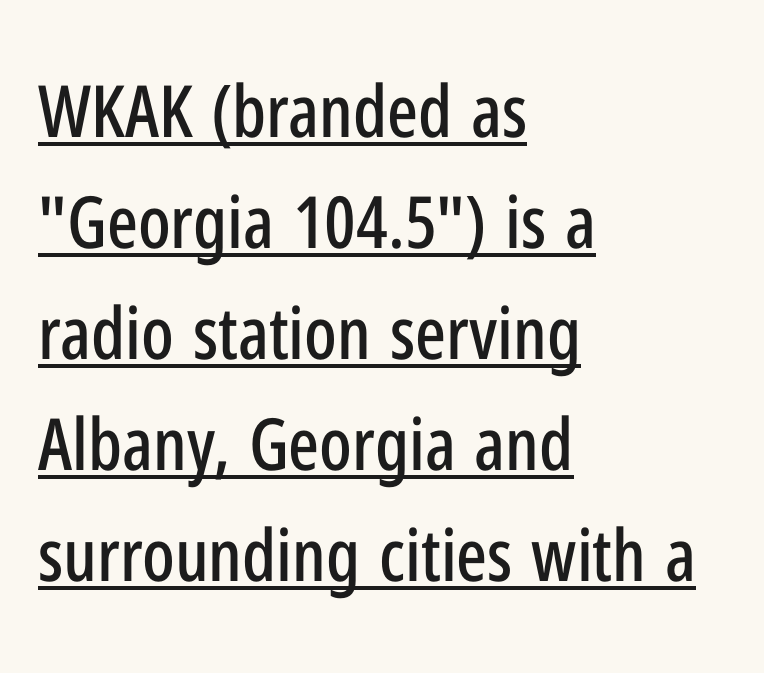
Successive baselines arrive at the customary interval. Varying glyph widths throughout — classic text-font behaviour. Vertical strokes here are truly vertical. The line texture is even and compact thanks to regular tracking. Caption: multi-line text, flush left, ragged right. Honestly, the underline is the first thing you notice here.
